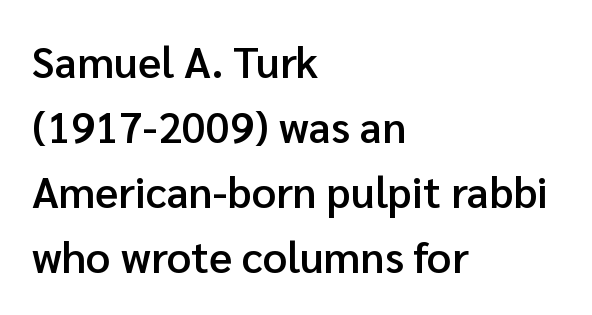
Q: Is the text bold? A: Semi-bold.
Q: Is the text italic (slanted)? A: No, it is upright.
Q: Is the typeface a serif or a sans-serif typeface? A: Sans-serif.
Q: Is the text underlined? A: No.
Q: How is the paragraph aligned? A: Left-aligned.
Q: Is the spacing between letters normal or unusually wide? A: Normal.
Q: Is the spacing between lines tight, normal or loose? A: Normal.
Q: Width (condensed, normal, or wide)? A: Normal.
Q: Stroke contrast? A: Low.
Q: x-height? A: Medium.
Q: Monospaced? A: No.
